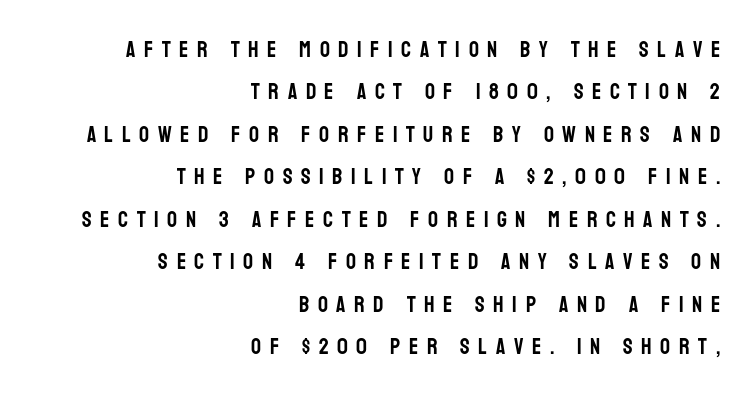
Q: Is the text italic (slanted)? A: No, it is upright.
Q: Is the text underlined? A: No.
Q: How is the paragraph aligned? A: Right-aligned.
Q: Is the spacing between letters normal or unusually wide? A: Unusually wide.
Q: Is the spacing between lines tight, normal or loose? A: Loose.
